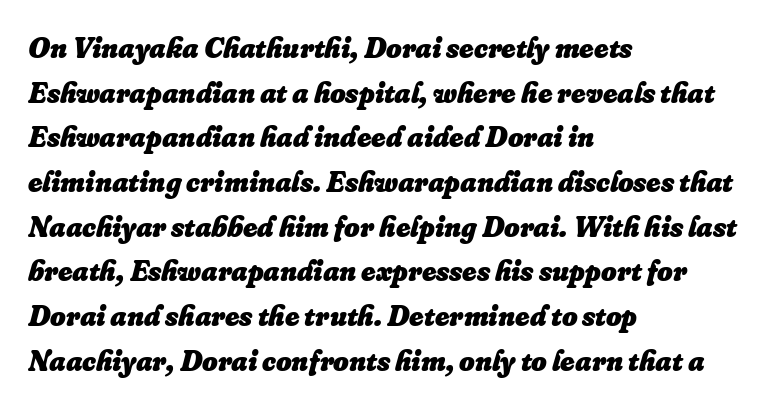
Q: Is the text bold? A: Yes.
Q: Is the text italic (slanted)? A: Yes, it leans right by about 16 degrees.
Q: Is the text underlined? A: No.
Q: How is the paragraph aligned? A: Left-aligned.
Q: Is the spacing between letters normal or unusually wide? A: Normal.
Q: Is the spacing between lines tight, normal or loose? A: Normal.
Q: Width (condensed, normal, or wide)? A: Normal.
Q: Stroke contrast? A: Low.
Q: x-height? A: Small.
Q: Monospaced? A: No.
